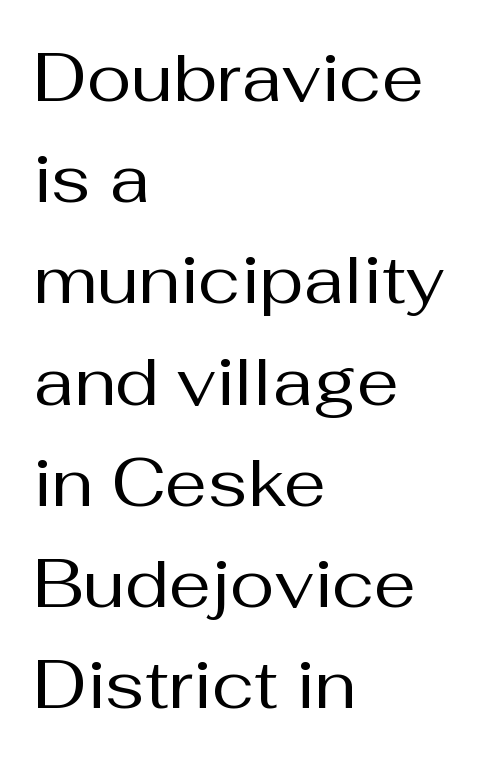
The image shows 67 px regular-weight sans-serif type, upright; set left-aligned, normal line spacing (1.51x), normal letter spacing, not underlined; medium stroke contrast and a medium x-height.
